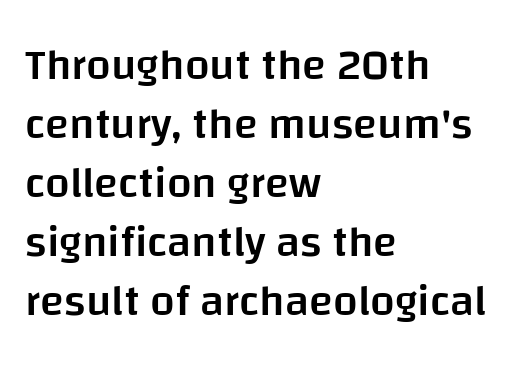
The image shows 44 px semibold sans-serif type, upright; set left-aligned, normal line spacing (1.34x), normal letter spacing, not underlined; low stroke contrast and a large x-height.
